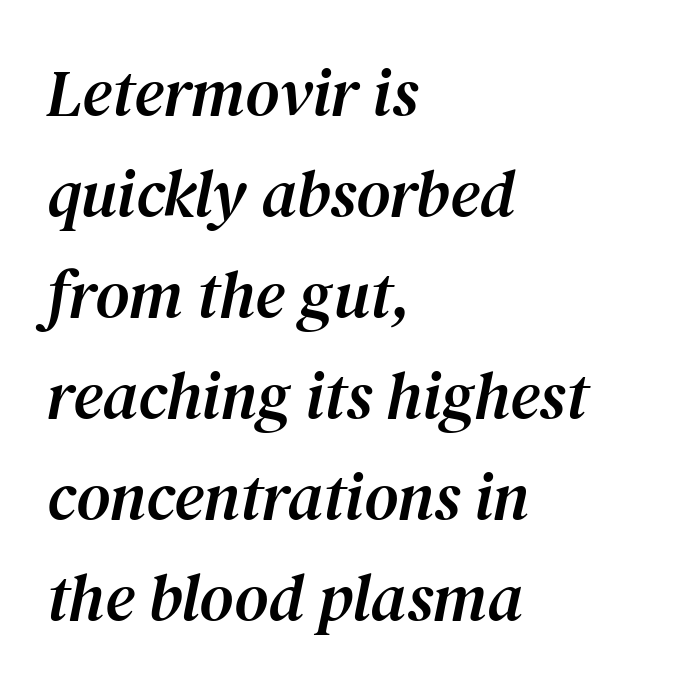
The image shows 66 px serif type, italic (leaning right); set left-aligned, normal line spacing (1.53x), normal letter spacing, not underlined; medium stroke contrast and a medium x-height.
